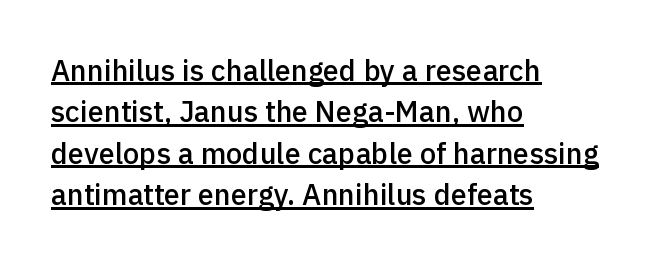
{"serif": "no", "italic": "no", "bold": "semi", "weight": "semibold", "width": "normal", "x_height": "medium", "monospaced": "no", "underline": "yes", "align": "left", "line_spacing": "normal", "line_spacing_ratio": 1.43, "letter_spacing": "normal", "letter_spacing_em": 0.0, "glyph_px": 29}
